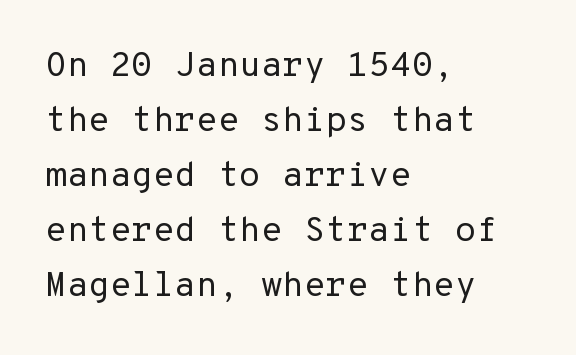
The image shows 35 px regular-weight sans-serif type, upright, monospaced; set left-aligned, normal line spacing (1.57x), normal letter spacing, not underlined; low stroke contrast and a medium x-height.
